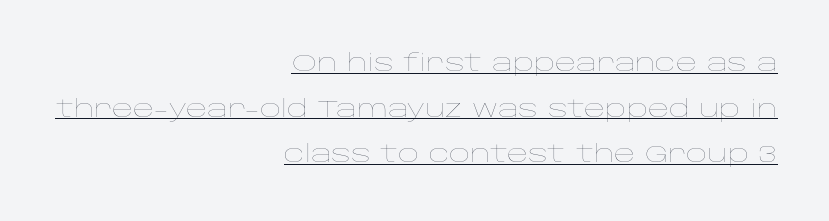
Q: Is the text bold? A: No.
Q: Is the text italic (slanted)? A: No, it is upright.
Q: Is the text underlined? A: Yes.
Q: How is the paragraph aligned? A: Right-aligned.
Q: Is the spacing between letters normal or unusually wide? A: Normal.
Q: Is the spacing between lines tight, normal or loose? A: Loose.
